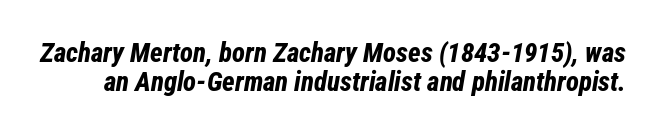
Characters are canted at an angle relative to the baseline's perpendicular. Heavy, bold letterforms. Standard letterfit; no display-style spreading of the glyphs. Regarding leading, the lines here are crowded together. Words float on clear page, feet unadorned.
